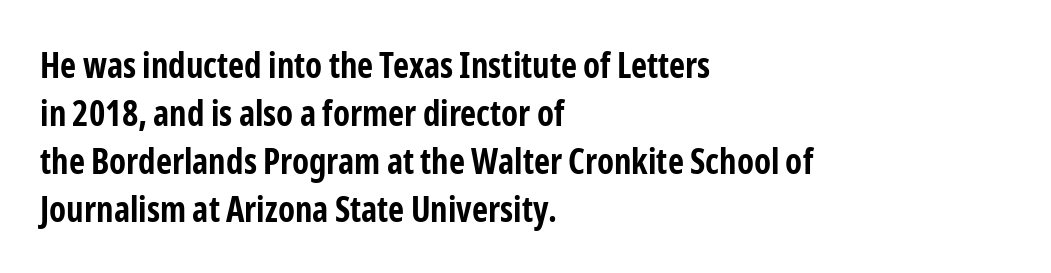
The foot of each line stays bare and open. Compared with typical paragraphs, the rows here are spaced about the same. The letters stand upright; this is a roman face. Notice how the passage keeps a crisp vertical edge on the left only. The letters sit at their default tracking, neither squeezed nor spread. As a designer I'd log this as weight 700, bold.
